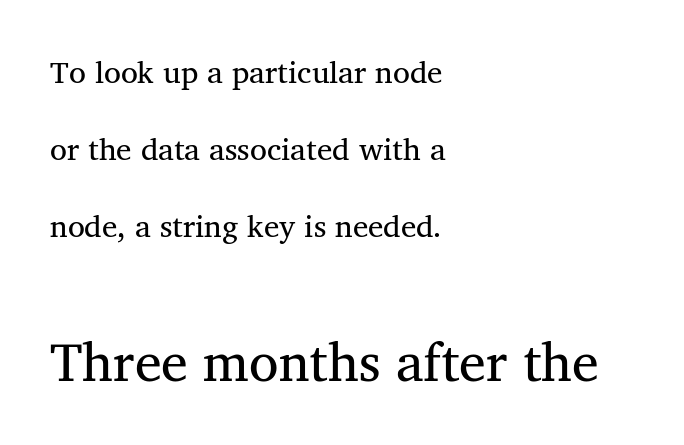
The image shows 54 px serif type, upright; set left-aligned, loose line spacing (2.48x), normal letter spacing, not underlined; the second (bottom) block is 1.74x larger; medium stroke contrast and a medium x-height.
